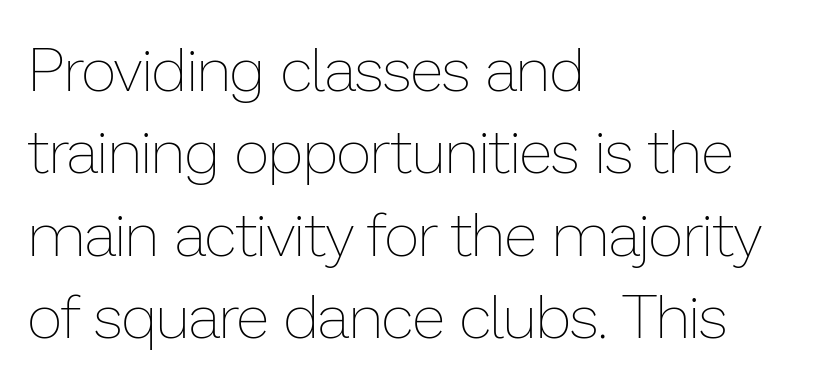
Q: Is the text bold? A: No.
Q: Is the text italic (slanted)? A: No, it is upright.
Q: Is the text underlined? A: No.
Q: How is the paragraph aligned? A: Left-aligned.
Q: Is the spacing between letters normal or unusually wide? A: Normal.
Q: Is the spacing between lines tight, normal or loose? A: Normal.
Q: Width (condensed, normal, or wide)? A: Normal.
Q: Stroke contrast? A: Low.
Q: x-height? A: Medium.
Q: Monospaced? A: No.
